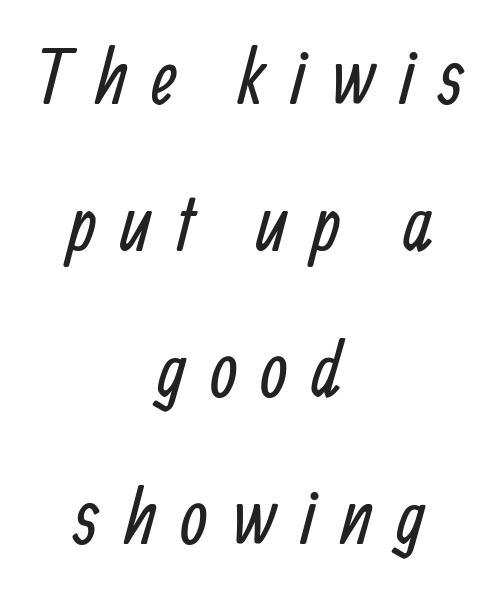
{"serif": "no", "bold": "no", "weight": "regular", "width": "condensed", "stroke_contrast": "low", "x_height": "medium", "monospaced": "no", "underline": "no", "align": "center", "line_spacing_ratio": 1.88, "letter_spacing": "wide", "letter_spacing_em": 0.31, "glyph_px": 78}
